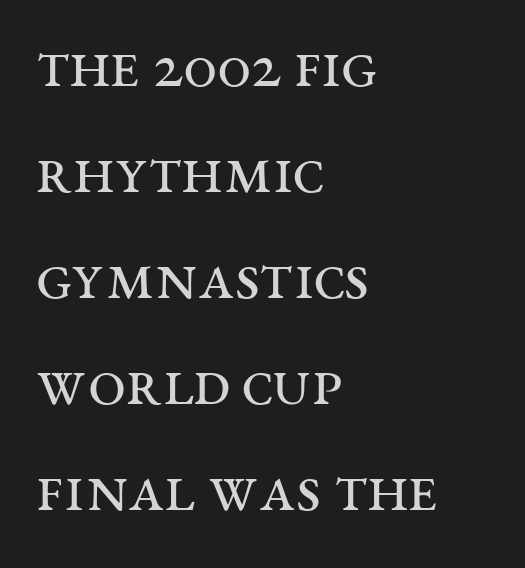
{"serif": "yes", "italic": "no", "bold": "no", "weight": "regular", "width": "wide", "stroke_contrast": "medium", "x_height": "large", "monospaced": "no", "underline": "no", "align": "left", "line_spacing": "normal", "line_spacing_ratio": 1.56, "letter_spacing": "normal", "letter_spacing_em": 0.0, "glyph_px": 68}
